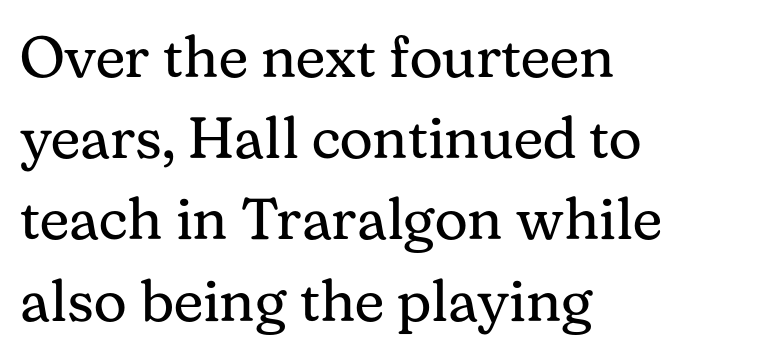
{"serif": "yes", "italic": "no", "bold": "no", "weight": "regular", "width": "normal", "stroke_contrast": "medium", "x_height": "medium", "monospaced": "no", "underline": "no", "align": "left", "line_spacing": "normal", "line_spacing_ratio": 1.4, "letter_spacing": "normal", "letter_spacing_em": 0.0, "glyph_px": 58}
